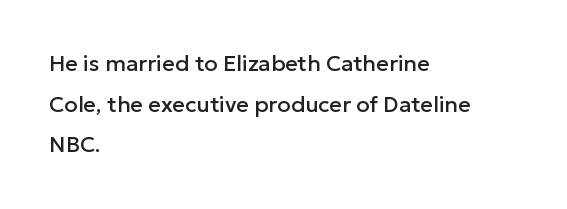
Ordinary non-slanted type is in use. Short and long lines alike share a common starting point at left. Clear beneath every line of the passage. These lines keep a tight, regular rhythm from letter to letter.
